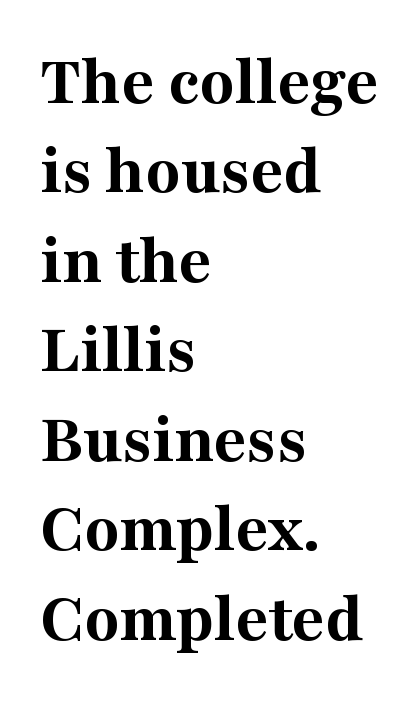
The image shows 71 px bold serif type, upright; set left-aligned, normal line spacing (1.26x), normal letter spacing, not underlined; medium stroke contrast and a medium x-height.
